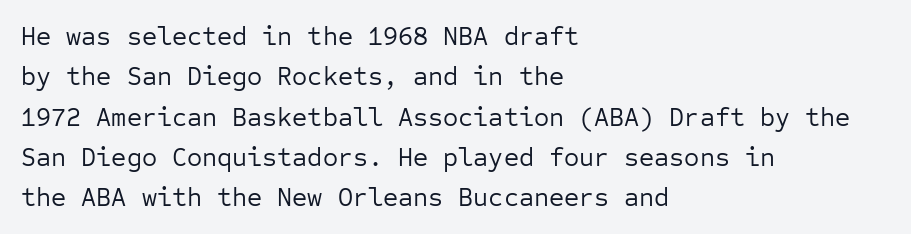
The image shows 26 px text type, upright; set left-aligned, normal line spacing (1.55x), normal letter spacing, not underlined.
